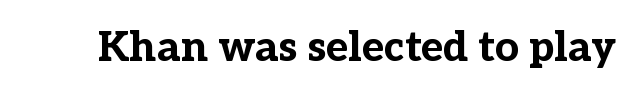
The image shows 42 px bold serif type, upright; set normal letter spacing, not underlined; low stroke contrast and a medium x-height.
